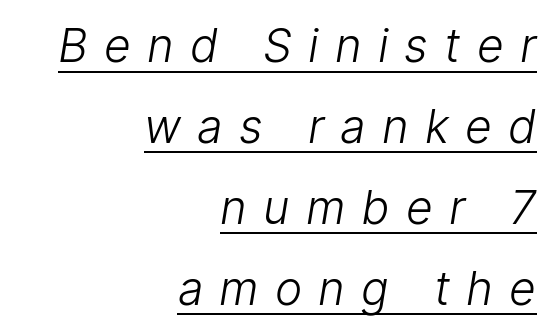
Q: Is the text bold? A: No.
Q: Is the typeface a serif or a sans-serif typeface? A: Sans-serif.
Q: Is the text underlined? A: Yes.
Q: How is the paragraph aligned? A: Right-aligned.
Q: Is the spacing between letters normal or unusually wide? A: Unusually wide.
Q: Width (condensed, normal, or wide)? A: Normal.
Q: Stroke contrast? A: Low.
Q: x-height? A: Medium.
Q: Monospaced? A: No.
